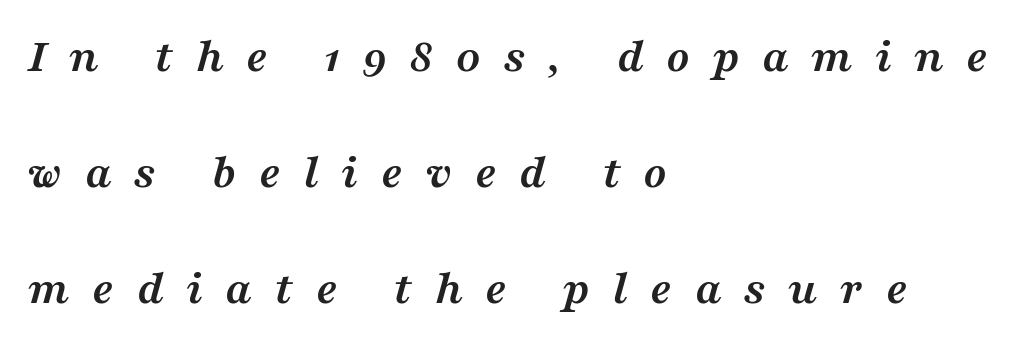
Q: Is the text bold? A: Yes.
Q: Is the text italic (slanted)? A: Yes, it leans right by about 16 degrees.
Q: Is the typeface a serif or a sans-serif typeface? A: Serif.
Q: Is the text underlined? A: No.
Q: How is the paragraph aligned? A: Left-aligned.
Q: Is the spacing between letters normal or unusually wide? A: Unusually wide.
Q: Is the spacing between lines tight, normal or loose? A: Loose.
Q: Width (condensed, normal, or wide)? A: Wide.
Q: Stroke contrast? A: Medium.
Q: x-height? A: Medium.
Q: Monospaced? A: No.
